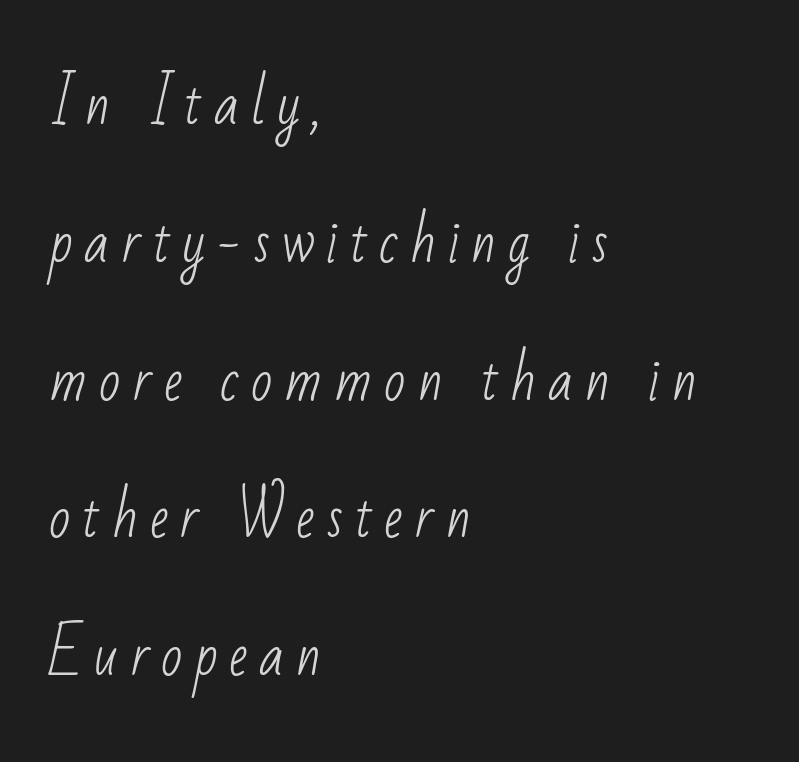
{"serif": "no", "bold": "no", "weight": "light", "width": "condensed", "stroke_contrast": "low", "x_height": "small", "monospaced": "no", "underline": "no", "align": "left", "line_spacing": "loose", "line_spacing_ratio": 2.46, "letter_spacing": "wide", "letter_spacing_em": 0.21, "glyph_px": 56}
